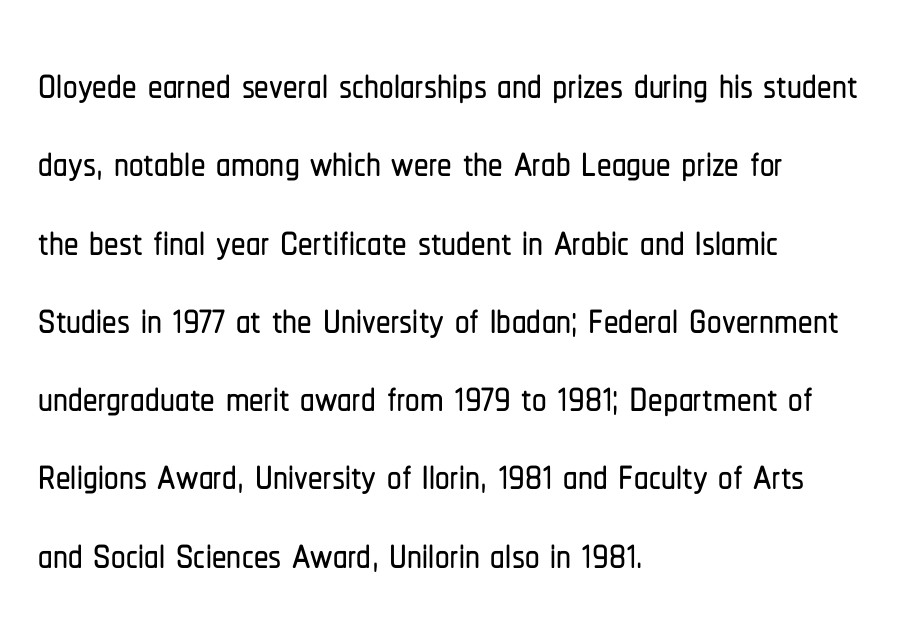
The letters carry no serifs — their stems end cleanly without finishing strokes. Compared with typical body copy, the letter spacing here is the same. What's the leading like? Ordinary, nothing unusual. Proportional: the letters do not fall into vertical columns.
